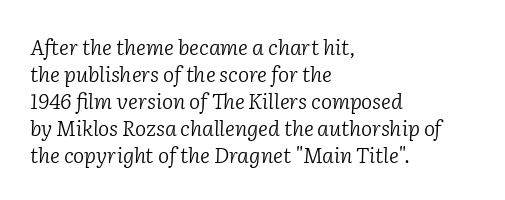
The image shows 21 px text type, italic (leaning right); set left-aligned, normal line spacing (1.28x), normal letter spacing, not underlined.
